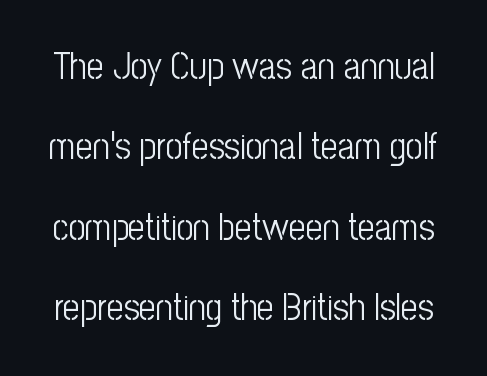
{"serif": "no", "italic": "no", "bold": "no", "weight": "light", "width": "condensed", "stroke_contrast": "low", "x_height": "medium", "monospaced": "no", "underline": "no", "line_spacing": "loose", "line_spacing_ratio": 2.17, "letter_spacing": "normal", "letter_spacing_em": 0.0, "glyph_px": 37}
